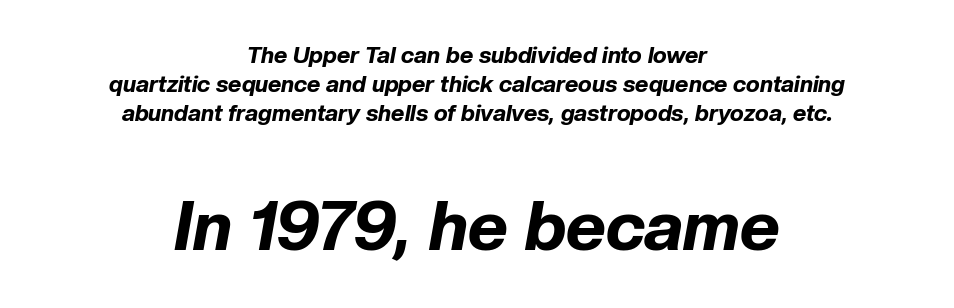
The image shows 69 px bold type, italic (leaning right); set centered, normal line spacing (1.27x), normal letter spacing, not underlined; the second (bottom) block is 3.0x larger; low stroke contrast and a medium x-height.
